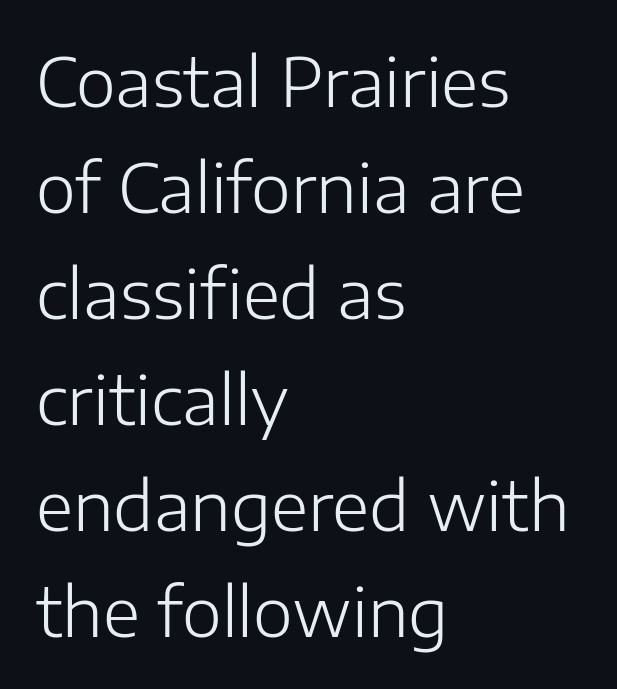
Clear beneath every line of the passage. Does extra space separate the letters? No, they use regular spacing. Do the characters align in a grid? No, the font is proportional. Weight class: somewhere from thin through regular. Characters remain perfectly vertical along every line.
